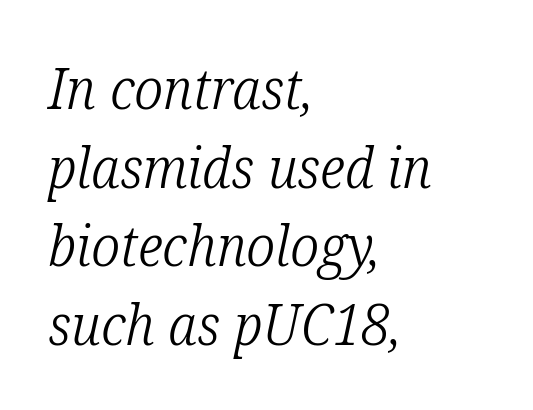
The image shows 57 px light, condensed serif type, italic (leaning right); set left-aligned, normal line spacing (1.38x), normal letter spacing, not underlined; low stroke contrast and a medium x-height.
